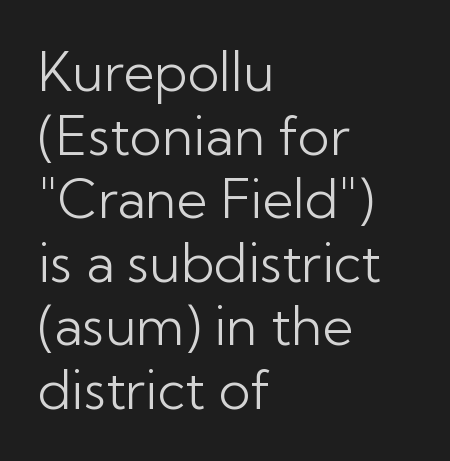
The image shows 53 px light sans-serif type, upright; set left-aligned, line spacing 1.2x, normal letter spacing, not underlined; low stroke contrast and a medium x-height.
